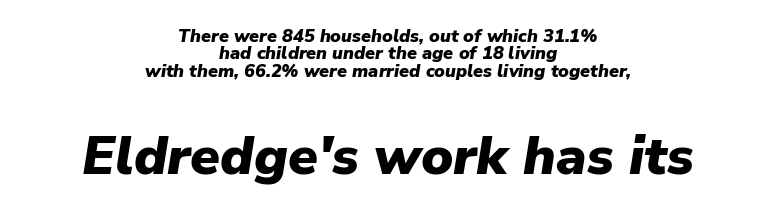
Q: Is the text bold? A: Yes.
Q: Is the text italic (slanted)? A: Yes, it leans right by about 9 degrees.
Q: Is the text underlined? A: No.
Q: How is the paragraph aligned? A: Centered.
Q: Is the spacing between letters normal or unusually wide? A: Normal.
Q: Is the spacing between lines tight, normal or loose? A: Tight.
Q: Which block of text is set in a larger size, the first (top) or the second (bottom)? A: The second (bottom) one.
Q: Width (condensed, normal, or wide)? A: Normal.
Q: Stroke contrast? A: Low.
Q: x-height? A: Medium.
Q: Monospaced? A: No.
